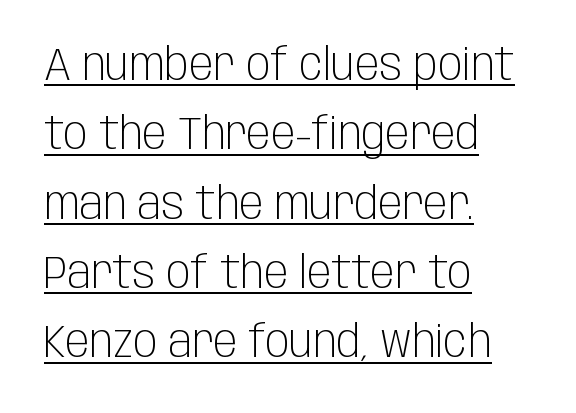
Serifs: no, the terminals of the letterforms are clean. A typesetter would call this proportional, since set widths differ per character. Style check: upright. Is the block centered? No — it sits flush against the left margin.
